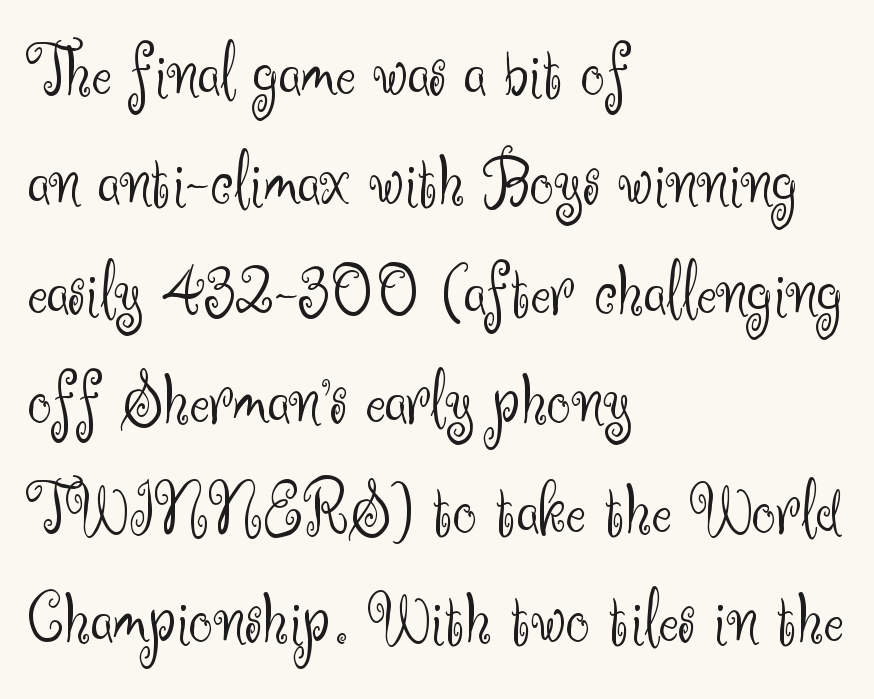
Q: Is the text bold? A: No.
Q: Is the text italic (slanted)? A: No, it is upright.
Q: Is the typeface a serif or a sans-serif typeface? A: Sans-serif.
Q: Is the text underlined? A: No.
Q: How is the paragraph aligned? A: Left-aligned.
Q: Is the spacing between letters normal or unusually wide? A: Normal.
Q: Is the spacing between lines tight, normal or loose? A: Normal.
Q: Width (condensed, normal, or wide)? A: Normal.
Q: Stroke contrast? A: Medium.
Q: x-height? A: Small.
Q: Monospaced? A: No.
